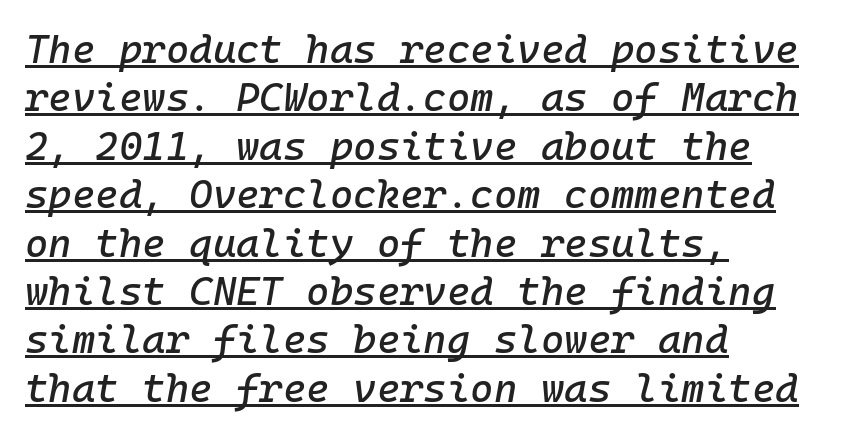
Emphasis is given by a line drawn under the lettering. The rag falls on the right side of this text block. The type is set solid horizontally, with unmodified tracking. Is the type slanted? Yes — the strokes lean at a clear angle. You could count columns in this text — the font is strictly monospaced.
